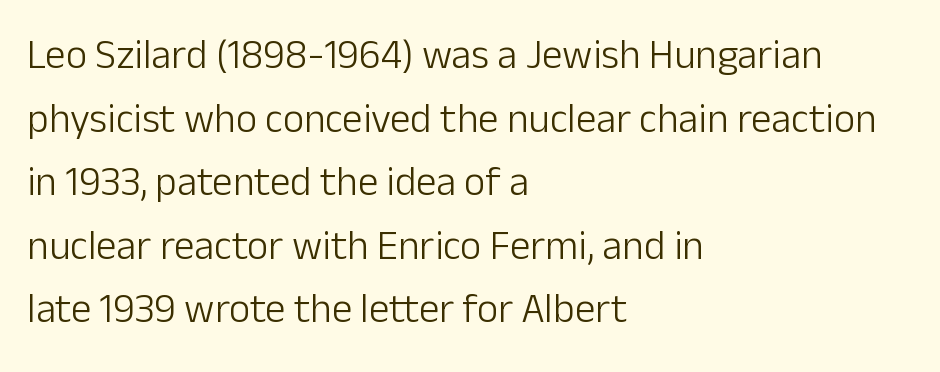
Q: Is the text bold? A: No.
Q: Is the text italic (slanted)? A: No, it is upright.
Q: Is the typeface a serif or a sans-serif typeface? A: Sans-serif.
Q: Is the text underlined? A: No.
Q: How is the paragraph aligned? A: Left-aligned.
Q: Is the spacing between letters normal or unusually wide? A: Normal.
Q: Is the spacing between lines tight, normal or loose? A: Normal.
Q: Width (condensed, normal, or wide)? A: Normal.
Q: Stroke contrast? A: Low.
Q: x-height? A: Medium.
Q: Monospaced? A: No.
